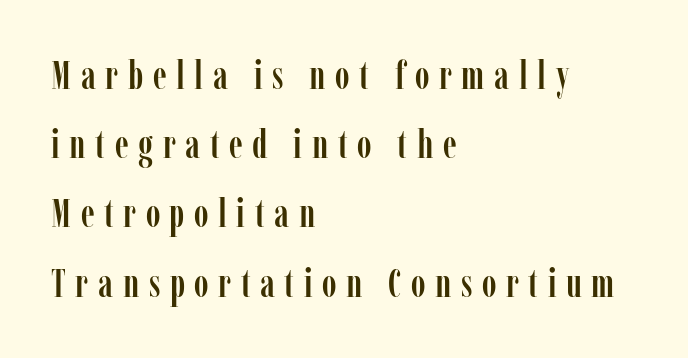
The image shows 40 px condensed serif type, upright; set left-aligned, line spacing 1.73x, unusually wide letter spacing (+0.24 em), not underlined; low stroke contrast and a medium x-height.
